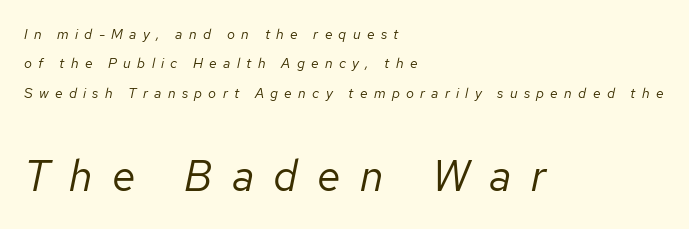
{"italic": "yes", "lean": "right", "slant_degrees": 12, "bold": "no", "weight": "regular", "width": "normal", "stroke_contrast": "low", "x_height": "medium", "monospaced": "no", "underline": "no", "align": "left", "line_spacing": "loose", "line_spacing_ratio": 2.1, "letter_spacing": "wide", "letter_spacing_em": 0.45, "larger_block": "second", "size_ratio": 3.07, "glyph_px": 43}
